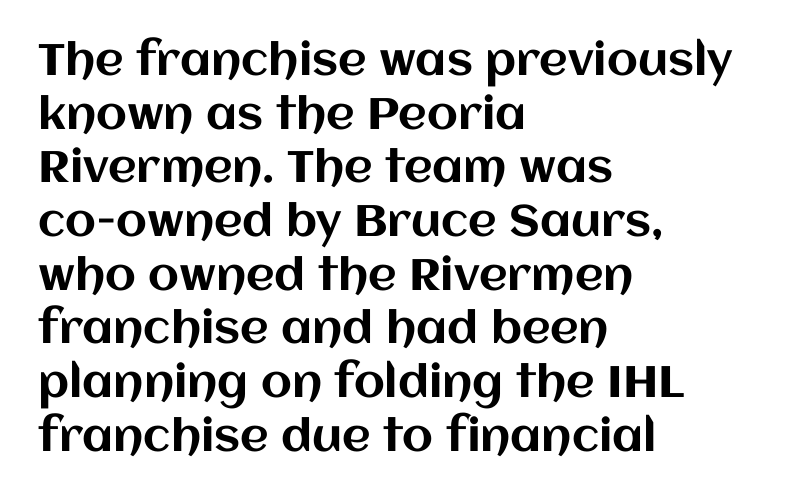
Short and long lines alike share a common starting point at left. These lines are rendered in a variable-pitch font. Does extra space separate the letters? No, they use regular spacing. The zone under the glyphs is completely vacant. No italicization has been applied; the sample stays upright.
